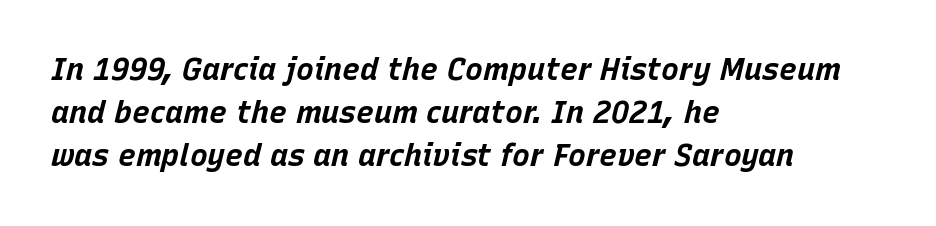
{"italic": "yes", "lean": "right", "slant_degrees": 15, "bold": "yes", "weight": "bold", "width": "normal", "stroke_contrast": "low", "x_height": "large", "monospaced": "no", "underline": "no", "align": "left", "line_spacing": "normal", "line_spacing_ratio": 1.44, "letter_spacing": "normal", "letter_spacing_em": 0.0, "glyph_px": 30}
